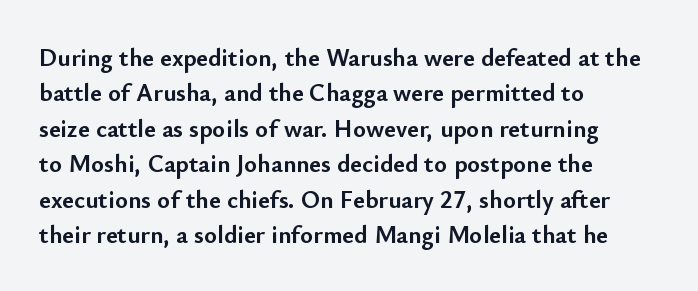
The image shows 25 px bold type, upright; set left-aligned, normal line spacing (1.42x), normal letter spacing, not underlined.
